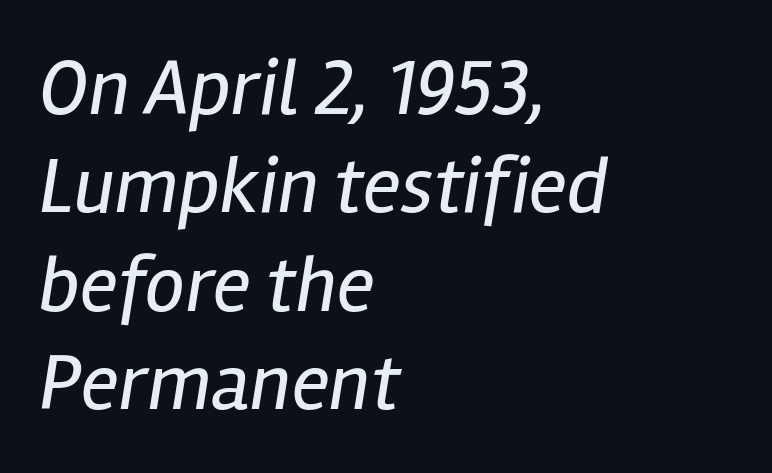
Q: Is the text bold? A: No.
Q: Is the text italic (slanted)? A: Yes, it leans right by about 12 degrees.
Q: Is the text underlined? A: No.
Q: How is the paragraph aligned? A: Left-aligned.
Q: Is the spacing between letters normal or unusually wide? A: Normal.
Q: Width (condensed, normal, or wide)? A: Condensed.
Q: Stroke contrast? A: Low.
Q: x-height? A: Medium.
Q: Monospaced? A: No.
